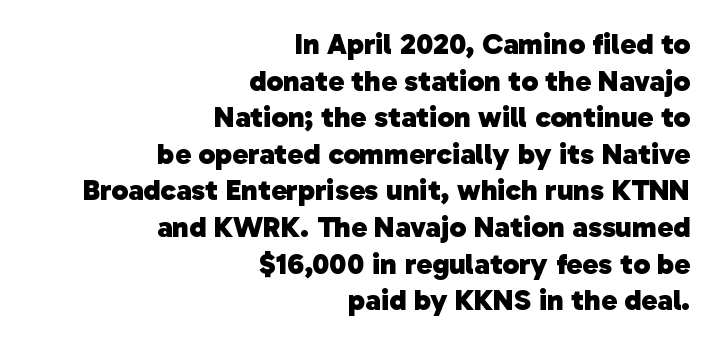
{"serif": "no", "bold": "yes", "weight": "heavy", "width": "normal", "stroke_contrast": "low", "x_height": "medium", "monospaced": "no", "underline": "no", "align": "right", "line_spacing_ratio": 1.22, "letter_spacing": "normal", "letter_spacing_em": 0.0, "glyph_px": 30}
